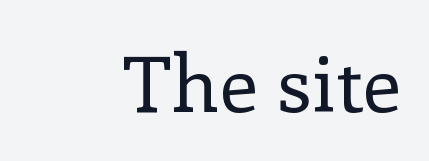
Q: Is the text bold? A: No.
Q: Is the text italic (slanted)? A: No, it is upright.
Q: Is the typeface a serif or a sans-serif typeface? A: Serif.
Q: Is the text underlined? A: No.
Q: How is the paragraph aligned? A: Right-aligned.
Q: Is the spacing between letters normal or unusually wide? A: Normal.
Q: Width (condensed, normal, or wide)? A: Normal.
Q: Stroke contrast? A: Low.
Q: x-height? A: Medium.
Q: Monospaced? A: No.
